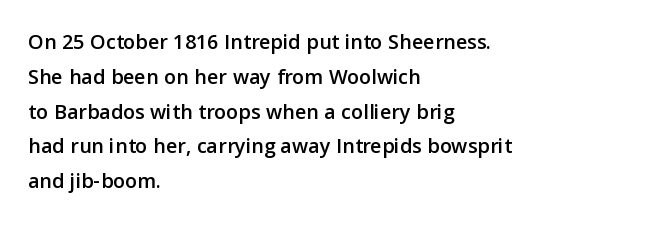
The image shows 22 px text type, upright; set left-aligned, normal line spacing (1.58x), normal letter spacing, not underlined.
